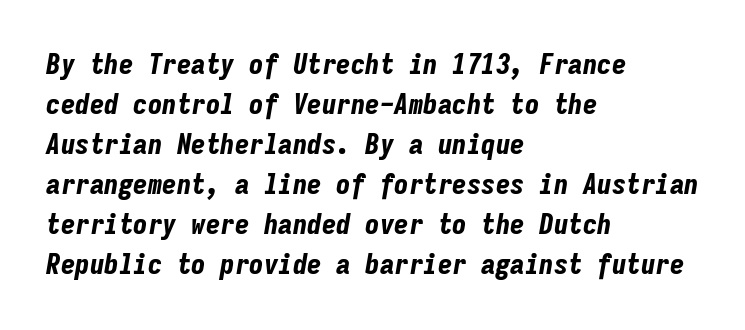
Q: Is the text bold? A: Yes.
Q: Is the text italic (slanted)? A: Yes, it leans right by about 9 degrees.
Q: Is the text underlined? A: No.
Q: How is the paragraph aligned? A: Left-aligned.
Q: Is the spacing between letters normal or unusually wide? A: Normal.
Q: Is the spacing between lines tight, normal or loose? A: Normal.
Q: Width (condensed, normal, or wide)? A: Condensed.
Q: Stroke contrast? A: Low.
Q: x-height? A: Medium.
Q: Monospaced? A: Yes.
